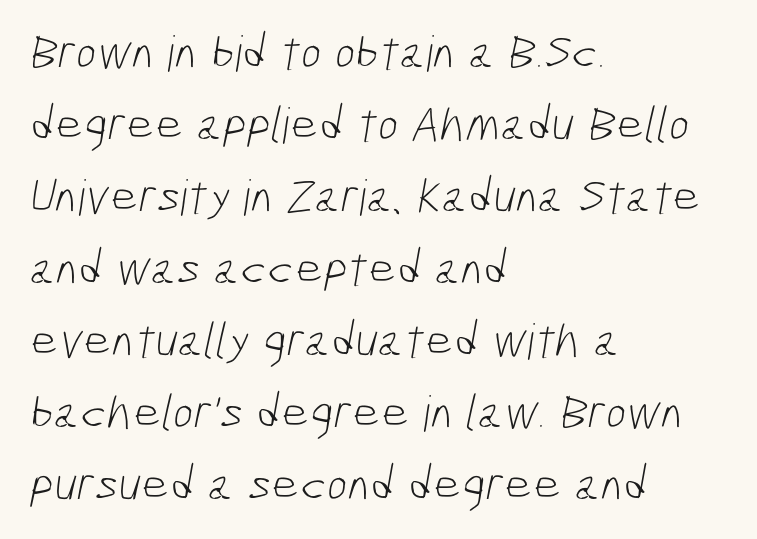
The image shows 49 px light, condensed sans-serif type; set left-aligned, normal line spacing (1.47x), normal letter spacing, not underlined; low stroke contrast and a medium x-height.
